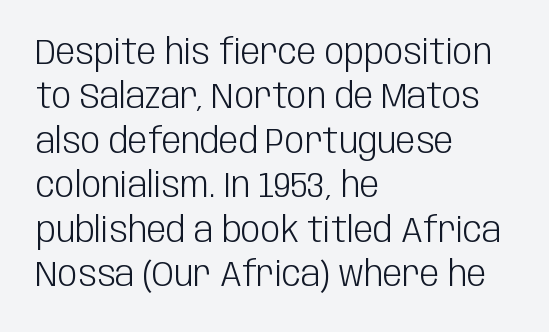
{"serif": "no", "italic": "no", "bold": "no", "weight": "light", "width": "condensed", "stroke_contrast": "low", "x_height": "large", "monospaced": "no", "underline": "no", "align": "left", "line_spacing": "normal", "line_spacing_ratio": 1.27, "letter_spacing": "normal", "letter_spacing_em": 0.0, "glyph_px": 35}
